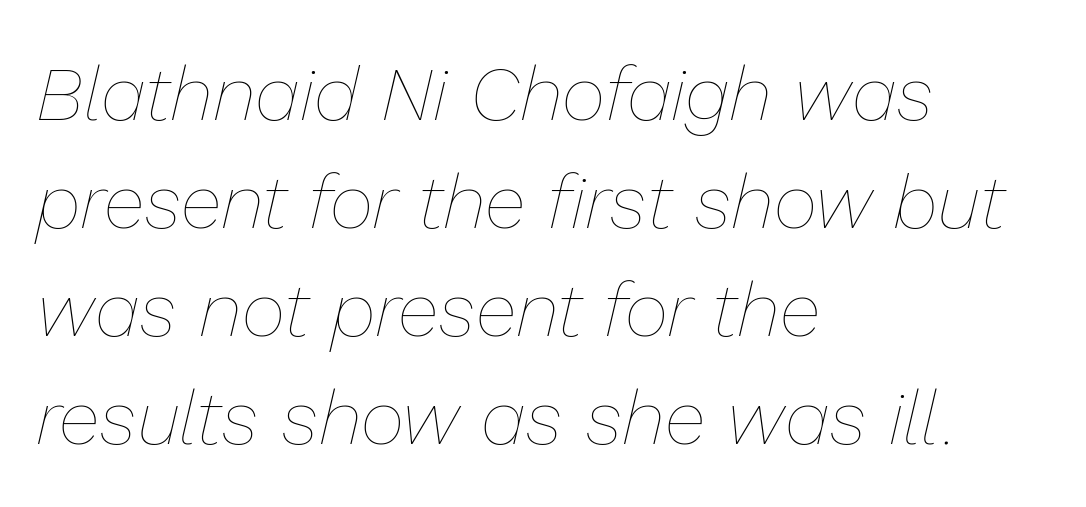
Successive baselines arrive at the customary interval. Italic? Definitely — the glyphs are oblique. The passage shown has conventional tracking throughout. Each letter keeps its own natural width here, so spacing adapts to shape. Every row of glyphs begins at an identical x-position on the left. Underlining? Definitely not there.
